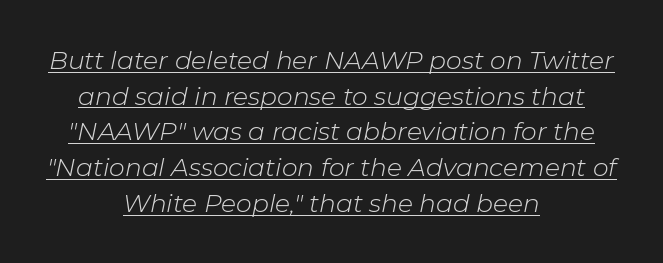
{"italic": "yes", "lean": "right", "slant_degrees": 11, "bold": "no", "underline": "yes", "align": "center", "line_spacing": "normal", "line_spacing_ratio": 1.43, "letter_spacing": "normal", "letter_spacing_em": 0.0, "glyph_px": 25}
